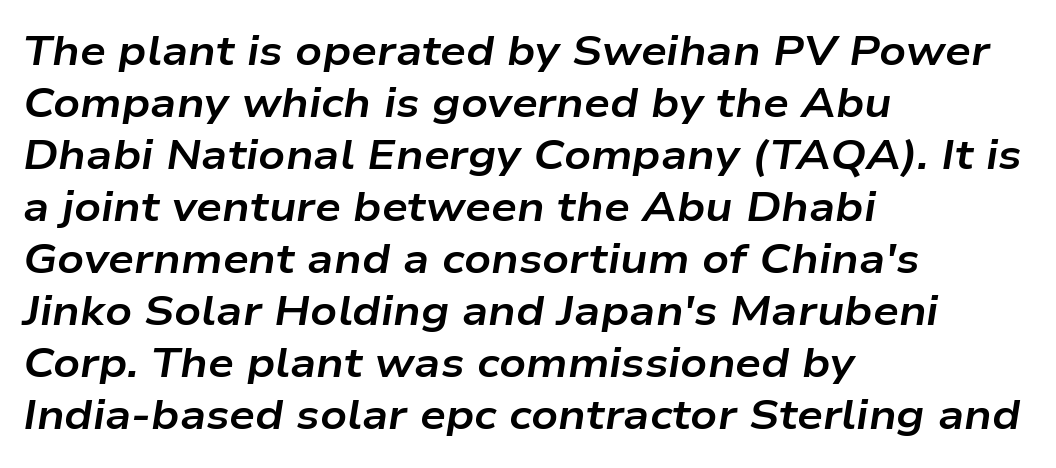
The image shows 41 px bold, wide type, italic (leaning right); set left-aligned, normal line spacing (1.27x), normal letter spacing, not underlined; low stroke contrast and a medium x-height.
